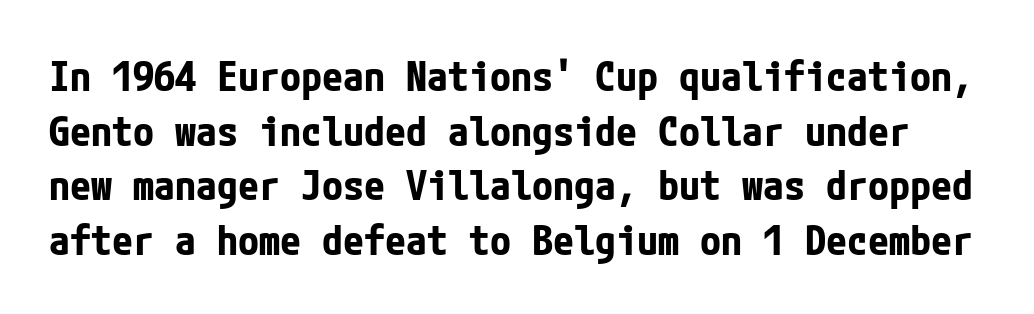
{"serif": "no", "italic": "no", "bold": "yes", "weight": "bold", "width": "condensed", "stroke_contrast": "low", "x_height": "medium", "underline": "no", "line_spacing": "normal", "line_spacing_ratio": 1.3, "letter_spacing": "normal", "letter_spacing_em": 0.0, "glyph_px": 42}
